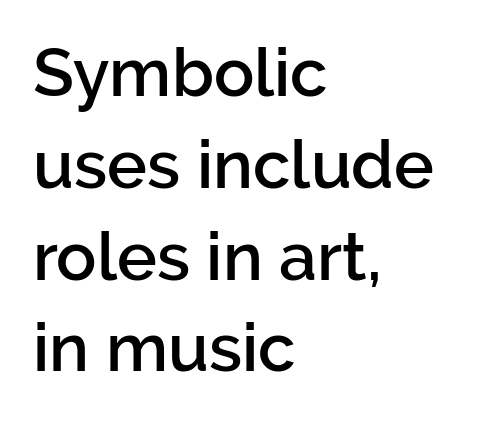
Upright lettering throughout. In CSS terms this would be text-align: left. Font category for this specimen: sans-serif. You could not count columns in this text — the font is proportionally spaced. How are the letters spaced? Ordinarily, with no added tracking. I'd describe the lettering as semibold — firm but not a full bold.
